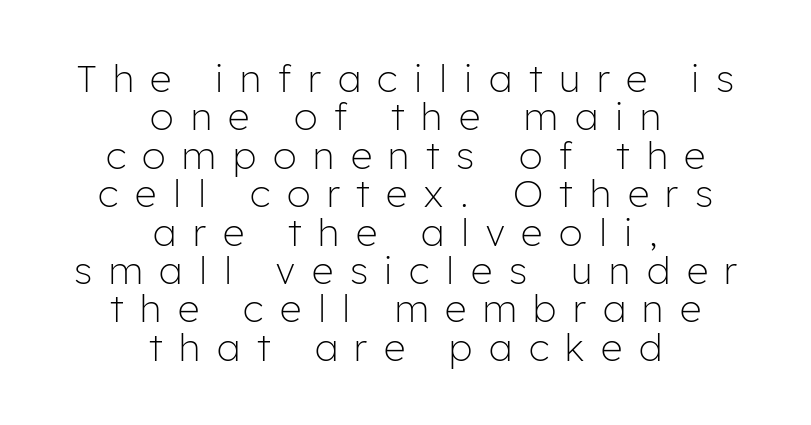
{"serif": "no", "italic": "no", "bold": "no", "weight": "light", "width": "normal", "stroke_contrast": "low", "x_height": "medium", "monospaced": "no", "underline": "no", "align": "center", "line_spacing": "tight", "line_spacing_ratio": 1.01, "letter_spacing": "wide", "letter_spacing_em": 0.44, "glyph_px": 38}
